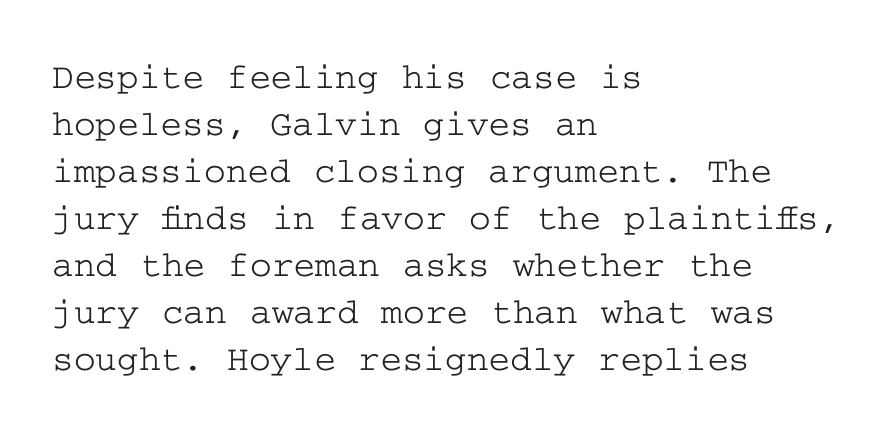
Reading down the column, the eye jumps a familiar distance to each next line. The passage shown is not underscored anywhere. If you drew a line through each stem, it would be perfectly vertical. Caption: multi-line text, flush left, ragged right.
